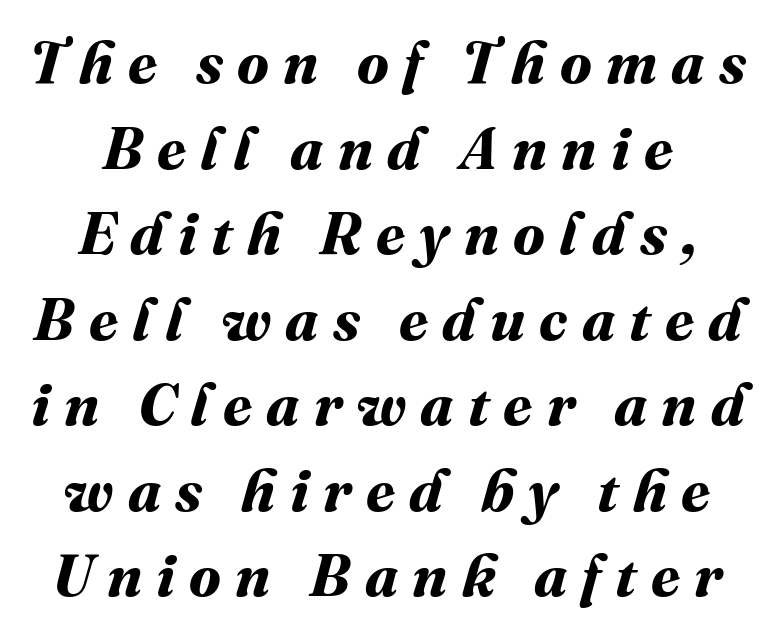
How would I describe the line gaps? Plain and ordinary. Varying glyph widths throughout — classic text-font behaviour. Honestly, there is no underline to notice here at all. Students, note that the glyphs here are deliberately spaced far apart.
